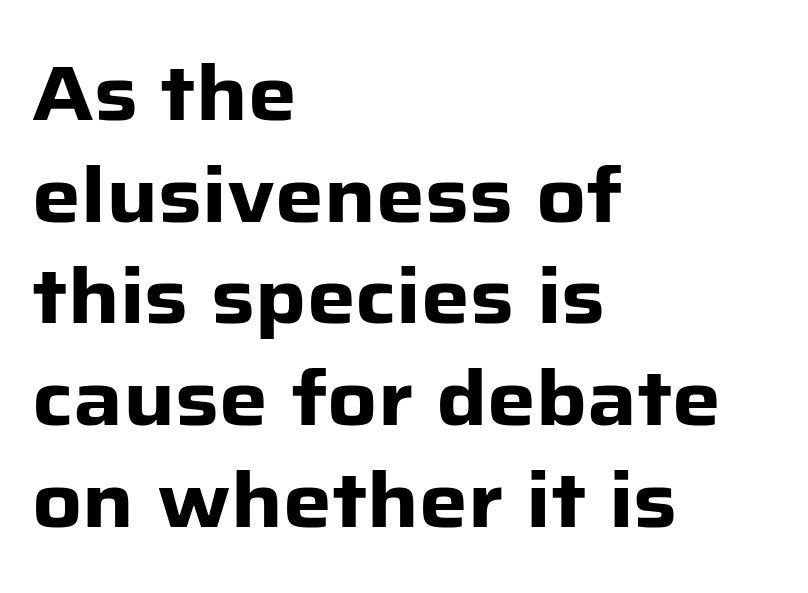
Proportional: the letters do not fall into vertical columns. No word sits above an underline. The designer left line spacing at the default. The glyphs have the mass of a bold cut. Ordinary non-slanted type is in use.
